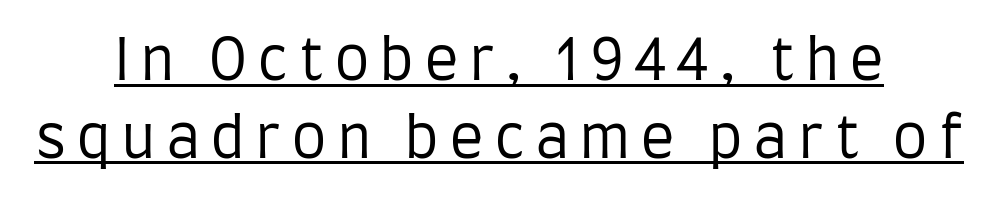
{"serif": "no", "italic": "no", "bold": "no", "weight": "regular", "width": "condensed", "stroke_contrast": "low", "x_height": "large", "monospaced": "no", "underline": "yes", "align": "center", "line_spacing": "normal", "line_spacing_ratio": 1.36, "glyph_px": 57}
